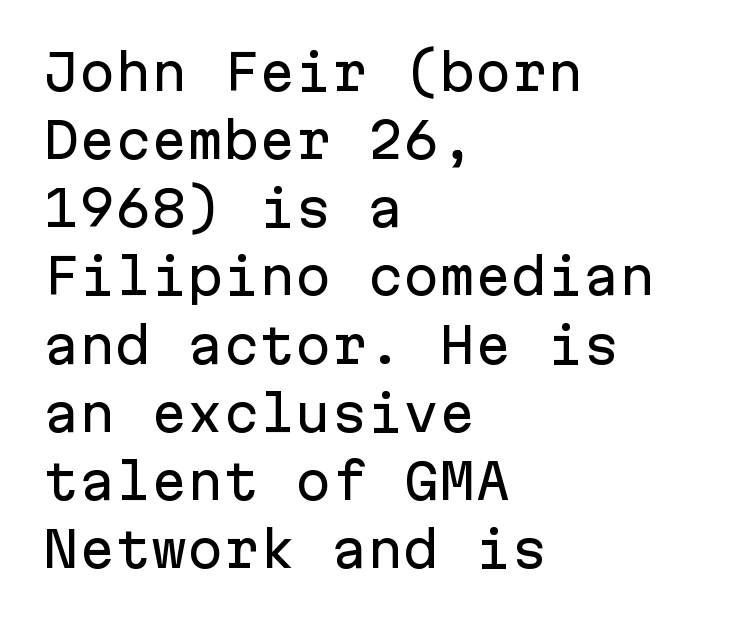
Each line starts at the same left margin while the right side varies. What stands out about the letter spacing? Nothing — it is the standard amount. The text was rendered using a sans face with plain stroke endings. Do the characters align in a grid? Yes, the font is monospaced. The axis of the letterforms is exactly vertical. Lines of text with bare space underneath.
